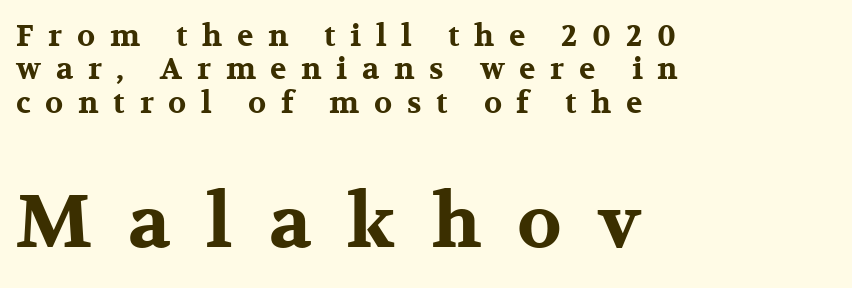
You could not count columns in this text — the font is proportionally spaced. Visually, the bottom section dominates because its glyphs are scaled up. The letterforms stand isolated, each surrounded by extra space. The lines are packed closely together with very little leading. Caption: multi-line text, flush left, ragged right. Quick note: underline off.
